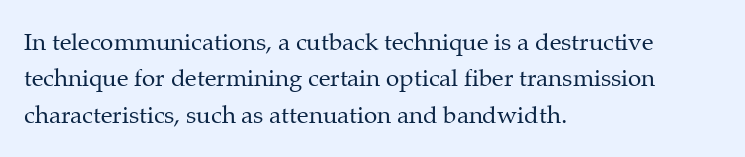
Q: Is the text bold? A: No.
Q: Is the text italic (slanted)? A: No, it is upright.
Q: Is the text underlined? A: No.
Q: How is the paragraph aligned? A: Left-aligned.
Q: Is the spacing between letters normal or unusually wide? A: Normal.
Q: Is the spacing between lines tight, normal or loose? A: Normal.
